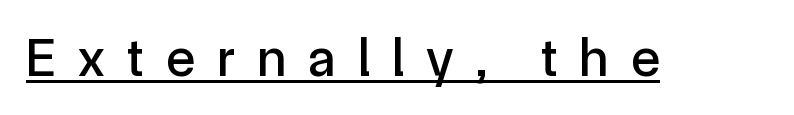
The image shows 54 px sans-serif type, upright; set unusually wide letter spacing (+0.41 em), underlined; a medium x-height.
